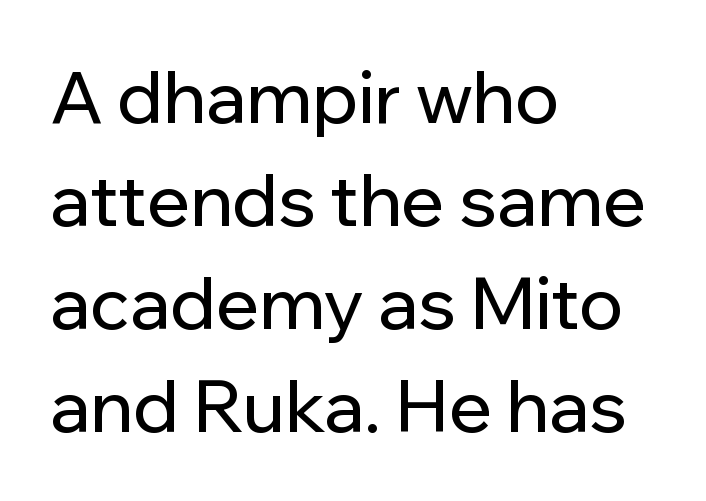
The image shows 72 px sans-serif type, upright; set left-aligned, normal line spacing (1.43x), normal letter spacing, not underlined; low stroke contrast and a medium x-height.
